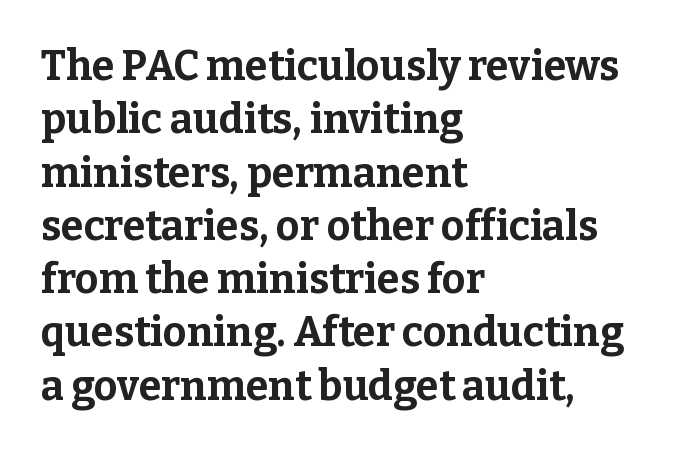
{"serif": "yes", "italic": "no", "bold": "yes", "weight": "bold", "width": "normal", "stroke_contrast": "low", "x_height": "medium", "monospaced": "no", "underline": "no", "align": "left", "line_spacing": "normal", "line_spacing_ratio": 1.3, "letter_spacing": "normal", "letter_spacing_em": 0.0, "glyph_px": 41}
